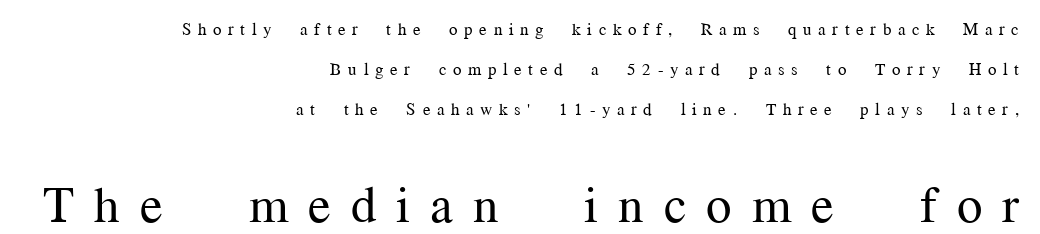
The letters stand straight up with perfectly vertical stems. The string is rendered with underlining switched off. Loose tracking; the words dissolve into strings of separated letters. This sample has the flowing, uneven cadence of proportional lettering. The vertical gap from one line to the next is large.
